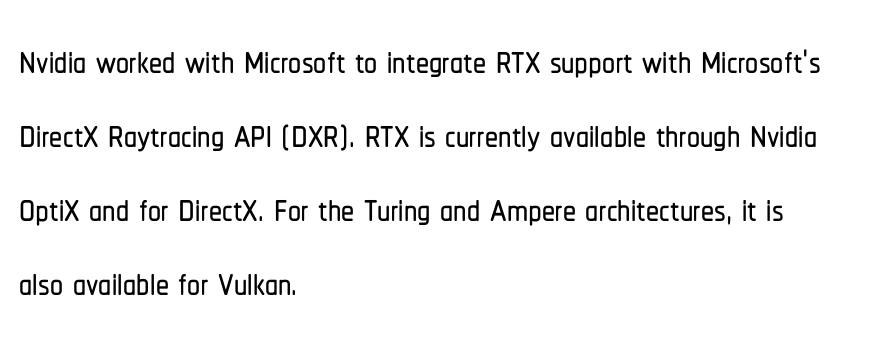
{"serif": "no", "italic": "no", "width": "condensed", "stroke_contrast": "low", "x_height": "medium", "monospaced": "no", "underline": "no", "align": "left", "line_spacing": "normal", "line_spacing_ratio": 1.42, "letter_spacing": "normal", "letter_spacing_em": 0.0, "glyph_px": 52}
